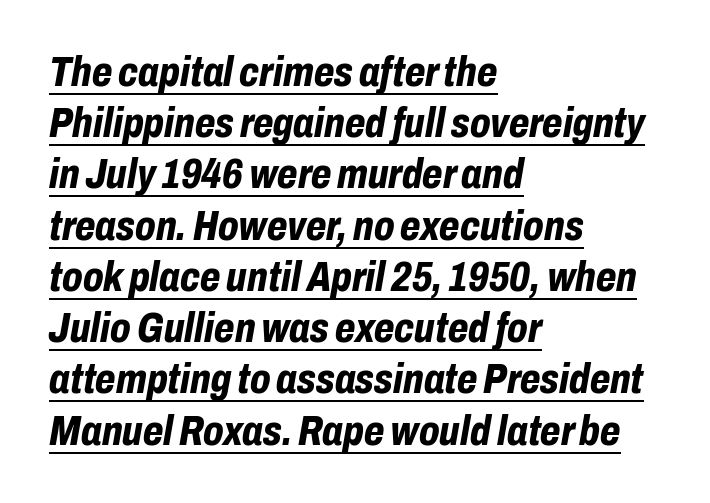
{"italic": "yes", "lean": "right", "slant_degrees": 10, "bold": "yes", "weight": "bold", "width": "condensed", "stroke_contrast": "low", "x_height": "medium", "monospaced": "no", "underline": "yes", "align": "left", "line_spacing_ratio": 1.22, "letter_spacing": "normal", "letter_spacing_em": 0.0, "glyph_px": 42}
